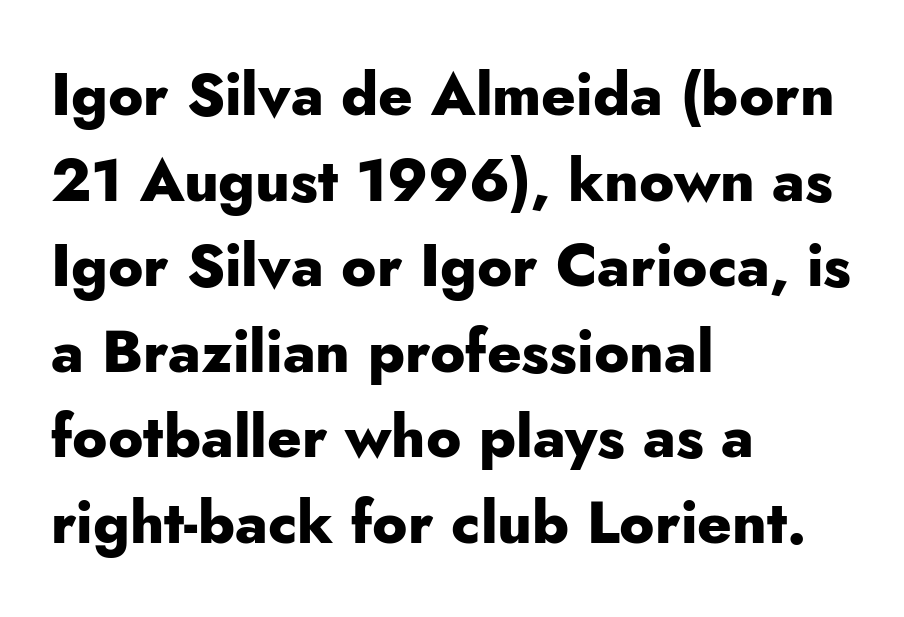
{"serif": "no", "italic": "no", "bold": "yes", "weight": "heavy", "width": "normal", "stroke_contrast": "low", "x_height": "small", "monospaced": "no", "underline": "no", "align": "left", "line_spacing": "normal", "line_spacing_ratio": 1.45, "letter_spacing": "normal", "letter_spacing_em": 0.0, "glyph_px": 59}
